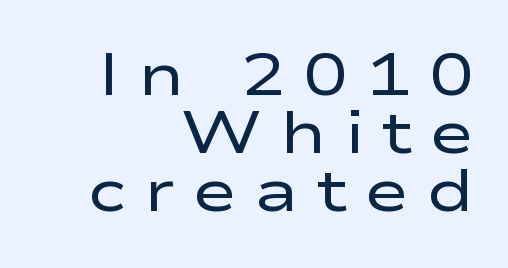
Q: Is the text bold? A: No.
Q: Is the text italic (slanted)? A: No, it is upright.
Q: Is the typeface a serif or a sans-serif typeface? A: Sans-serif.
Q: Is the text underlined? A: No.
Q: How is the paragraph aligned? A: Right-aligned.
Q: Is the spacing between letters normal or unusually wide? A: Unusually wide.
Q: Is the spacing between lines tight, normal or loose? A: Tight.
Q: Width (condensed, normal, or wide)? A: Wide.
Q: Stroke contrast? A: Low.
Q: x-height? A: Medium.
Q: Monospaced? A: No.
